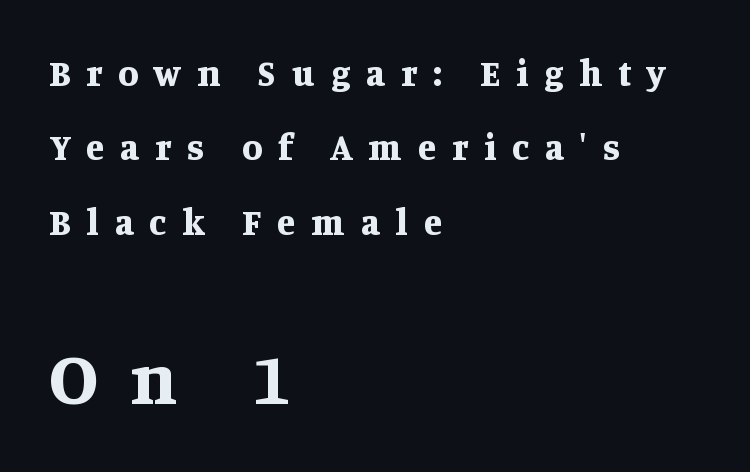
Q: Is the text bold? A: Yes.
Q: Is the text italic (slanted)? A: No, it is upright.
Q: Is the typeface a serif or a sans-serif typeface? A: Serif.
Q: Is the text underlined? A: No.
Q: How is the paragraph aligned? A: Left-aligned.
Q: Is the spacing between letters normal or unusually wide? A: Unusually wide.
Q: Is the spacing between lines tight, normal or loose? A: Loose.
Q: Which block of text is set in a larger size, the first (top) or the second (bottom)? A: The second (bottom) one.
Q: Width (condensed, normal, or wide)? A: Normal.
Q: Stroke contrast? A: Medium.
Q: x-height? A: Large.
Q: Monospaced? A: No.
